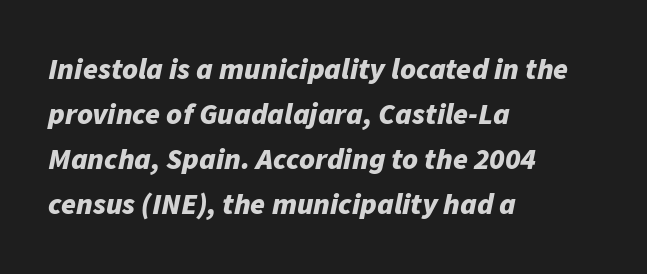
{"italic": "yes", "lean": "right", "slant_degrees": 11, "bold": "yes", "weight": "bold", "width": "normal", "stroke_contrast": "low", "x_height": "medium", "monospaced": "no", "underline": "no", "align": "left", "line_spacing": "normal", "line_spacing_ratio": 1.5, "letter_spacing": "normal", "letter_spacing_em": 0.0, "glyph_px": 30}
